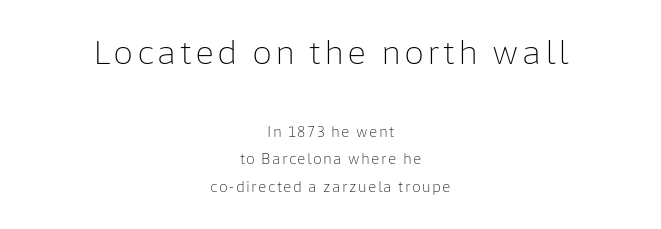
No feet cap the strokes, marking this as sans-serif type. One-word summary of the alignment: center. Baseline-to-baseline distance is far greater than the letter height. Note: larger setting up top, smaller setting below.
